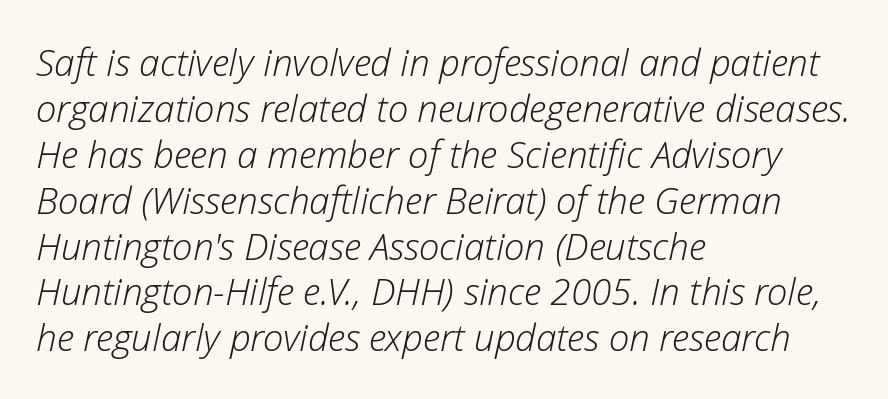
{"italic": "yes", "lean": "right", "slant_degrees": 12, "bold": "no", "weight": "light", "width": "normal", "stroke_contrast": "low", "x_height": "medium", "monospaced": "no", "underline": "no", "align": "left", "line_spacing_ratio": 1.24, "letter_spacing": "normal", "letter_spacing_em": 0.0, "glyph_px": 37}
